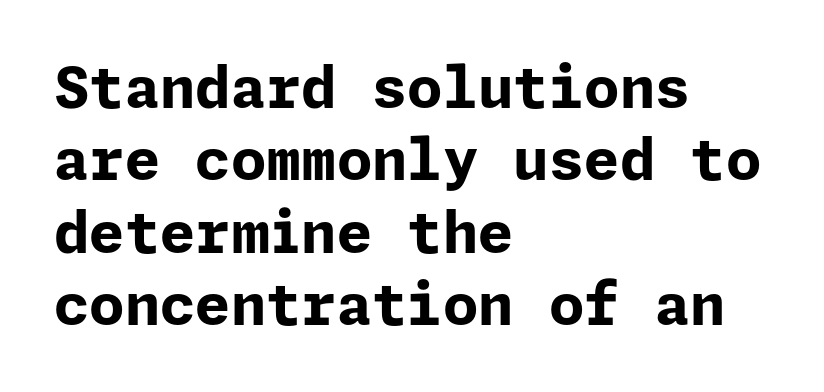
Q: Is the text bold? A: Yes.
Q: Is the text italic (slanted)? A: No, it is upright.
Q: Is the typeface a serif or a sans-serif typeface? A: Sans-serif.
Q: Is the text underlined? A: No.
Q: How is the paragraph aligned? A: Left-aligned.
Q: Is the spacing between letters normal or unusually wide? A: Normal.
Q: Is the spacing between lines tight, normal or loose? A: Normal.
Q: Width (condensed, normal, or wide)? A: Normal.
Q: Stroke contrast? A: Low.
Q: x-height? A: Medium.
